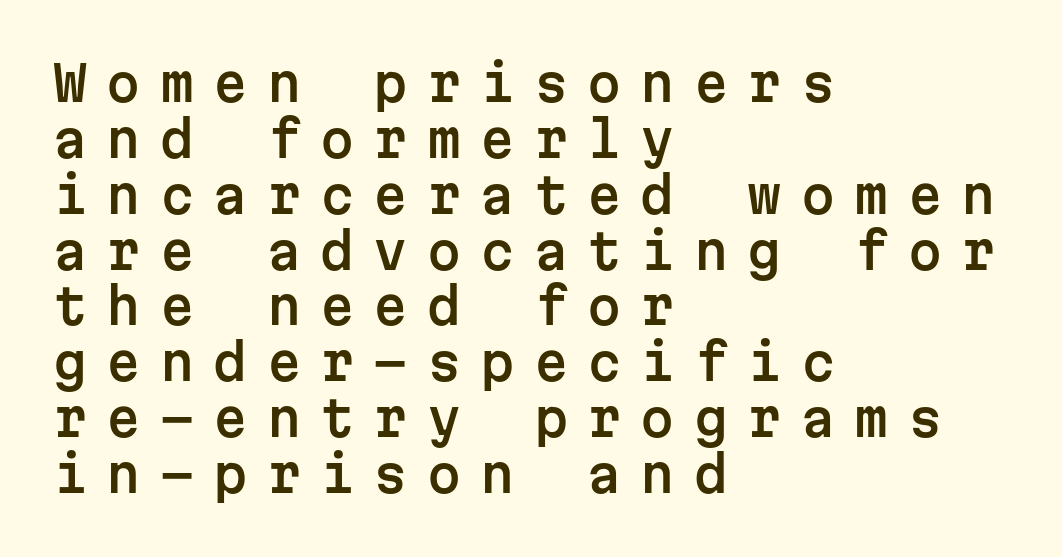
{"serif": "no", "italic": "no", "width": "normal", "stroke_contrast": "low", "x_height": "medium", "monospaced": "yes", "underline": "no", "align": "left", "line_spacing": "tight", "line_spacing_ratio": 1.14, "letter_spacing": "wide", "letter_spacing_em": 0.39, "glyph_px": 49}
